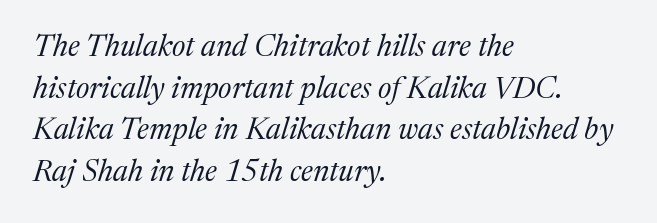
The image shows 30 px regular-weight serif type, italic (leaning right); set left-aligned, normal line spacing (1.39x), normal letter spacing, not underlined; medium stroke contrast and a medium x-height.
